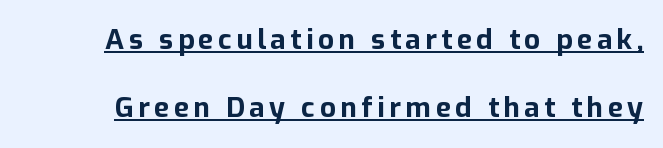
{"serif": "no", "italic": "no", "bold": "yes", "weight": "bold", "width": "normal", "stroke_contrast": "low", "x_height": "medium", "monospaced": "no", "underline": "yes", "line_spacing": "loose", "line_spacing_ratio": 2.43, "glyph_px": 28}
